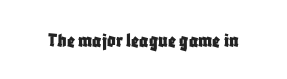
The image shows 21 px text type, upright; set normal letter spacing, not underlined.
